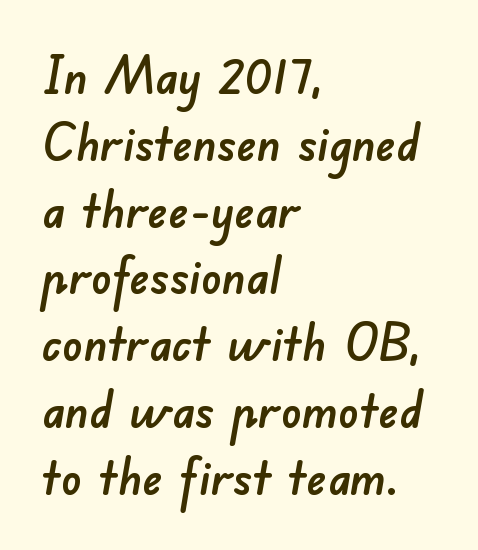
What kind of face is this? One without serifs — a sans. The designer left line spacing at the default. Note the varied advance widths — an 'i' is clearly narrower than an 'm'. Leftover space on each line is placed entirely after the last word. Descenders are the only things crossing below the line.
